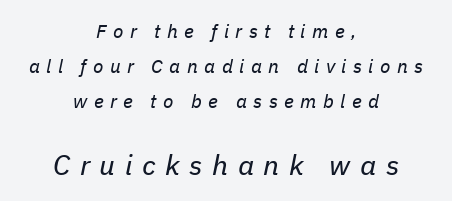
{"italic": "yes", "lean": "right", "slant_degrees": 11, "bold": "no", "weight": "regular", "width": "normal", "stroke_contrast": "low", "x_height": "medium", "monospaced": "no", "underline": "no", "align": "center", "line_spacing_ratio": 1.85, "letter_spacing": "wide", "letter_spacing_em": 0.34, "larger_block": "second", "size_ratio": 1.47, "glyph_px": 28}
